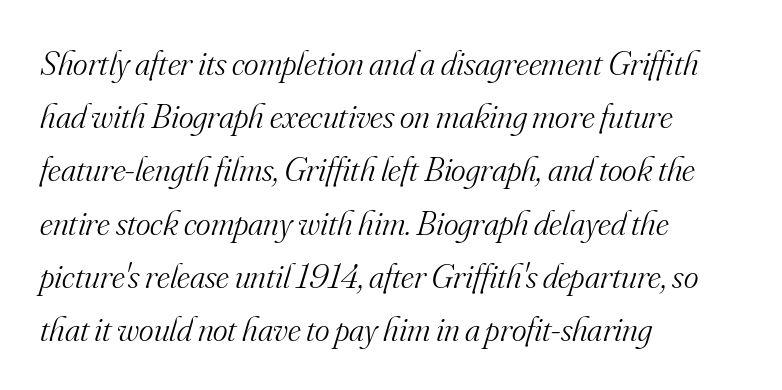
{"serif": "yes", "italic": "yes", "lean": "right", "slant_degrees": 16, "bold": "no", "weight": "light", "width": "normal", "stroke_contrast": "medium", "x_height": "small", "monospaced": "no", "underline": "no", "align": "left", "line_spacing": "normal", "line_spacing_ratio": 1.52, "letter_spacing": "normal", "letter_spacing_em": 0.0, "glyph_px": 35}
